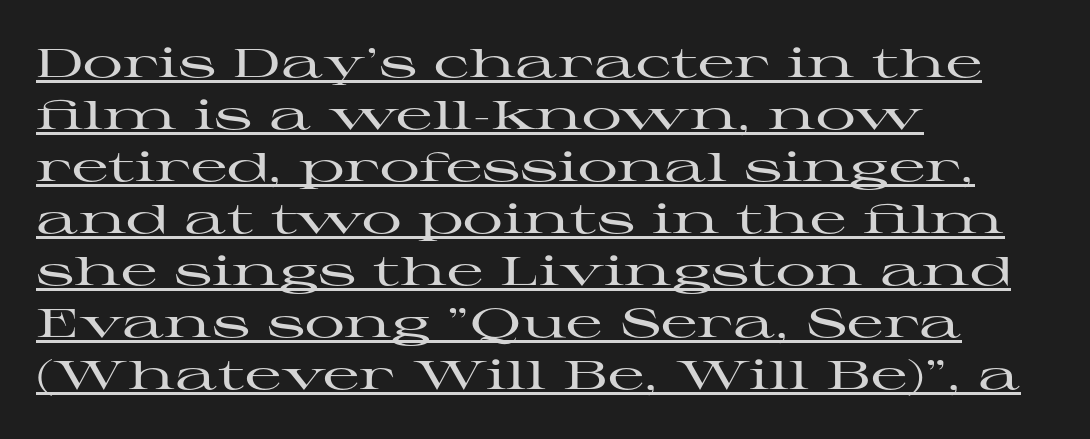
The image shows 40 px wide serif type, upright; set left-aligned, normal line spacing (1.3x), normal letter spacing, underlined; high stroke contrast and a medium x-height.
